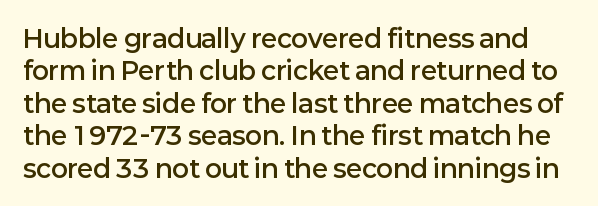
In terms of letterspacing, this is plain default setting. The designer left line spacing at the default. These lines were composed using upright roman letters. Weight: semibold (demi). Descender tails drop into unmarked territory.
